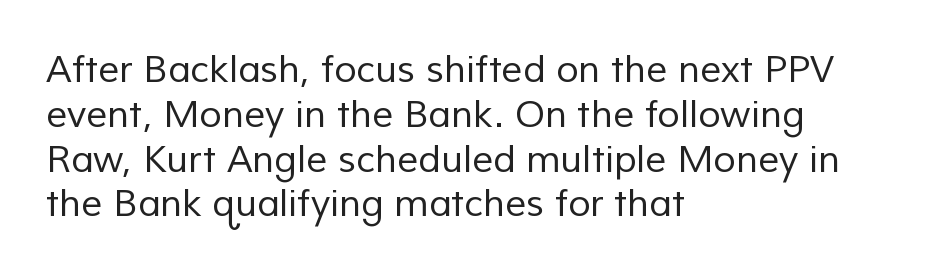
Short note: letters normally spaced. The face used here is proportionally spaced, like ordinary book or web type. Plain, unruled lines of type. The font sits on the lighter half of the weight spectrum, regular included. Casual observation: everything's shoved over to the left. The face used here is a sans, in the tradition of grotesques and geometrics.
